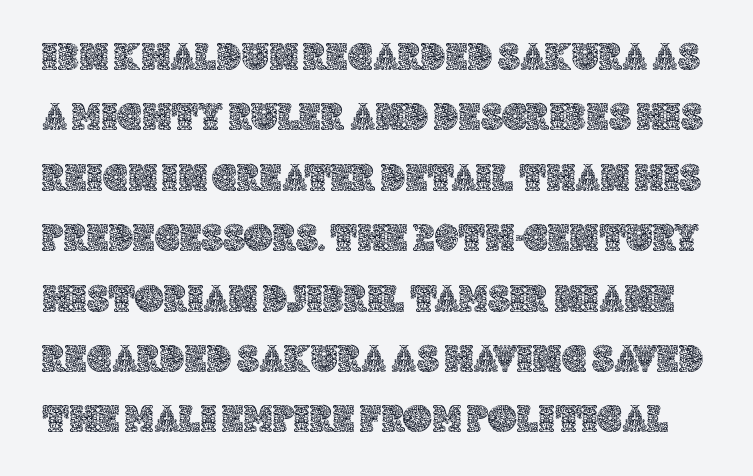
Q: Is the text italic (slanted)? A: No, it is upright.
Q: Is the text underlined? A: No.
Q: Is the spacing between letters normal or unusually wide? A: Normal.
Q: Is the spacing between lines tight, normal or loose? A: Normal.
Q: Width (condensed, normal, or wide)? A: Normal.
Q: x-height? A: Large.
Q: Monospaced? A: No.
